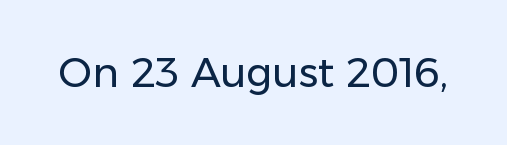
The strip under each line holds only bare page. Summary of weight: not heavy and not bold. Do the letters lean? They stand straight. A typesetter would call this zero additional tracking. Note: no serifs on the glyphs.
